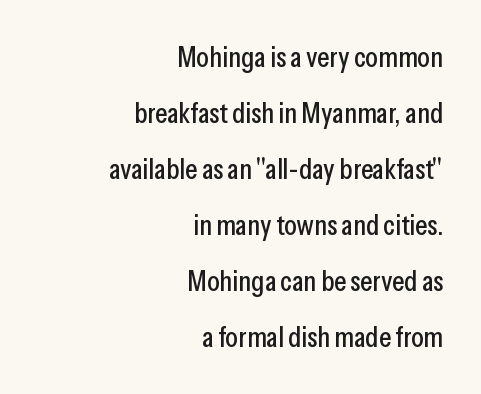
{"serif": "no", "italic": "no", "width": "condensed", "stroke_contrast": "low", "x_height": "medium", "monospaced": "no", "underline": "no", "align": "right", "line_spacing": "loose", "line_spacing_ratio": 1.93, "letter_spacing": "normal", "letter_spacing_em": 0.0, "glyph_px": 29}
